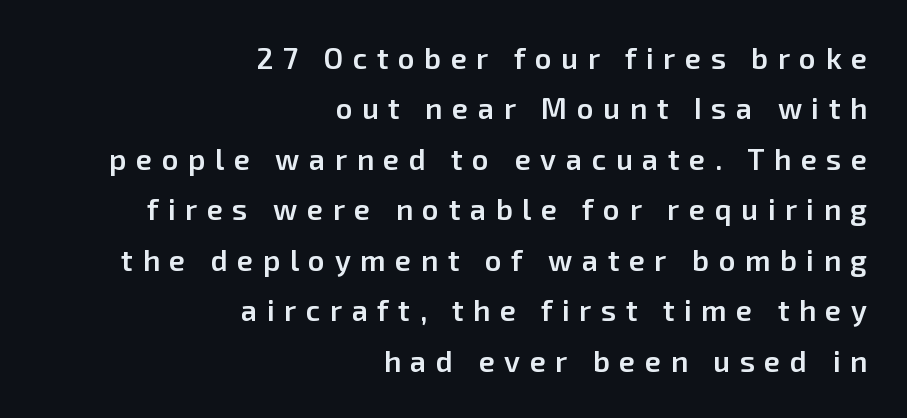
{"serif": "no", "italic": "no", "bold": "semi", "weight": "semibold", "width": "normal", "stroke_contrast": "low", "x_height": "medium", "monospaced": "no", "underline": "no", "align": "right", "line_spacing_ratio": 1.74, "letter_spacing": "wide", "letter_spacing_em": 0.33, "glyph_px": 29}
